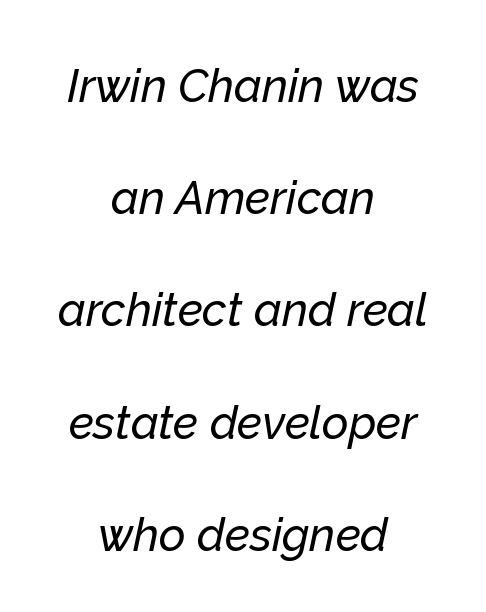
No extra tracking has been applied to these lines. The line-height multiplier appears high, well above default. The space directly below the letters is spotless. Would a proofreader flag this as italicized? Yes.
